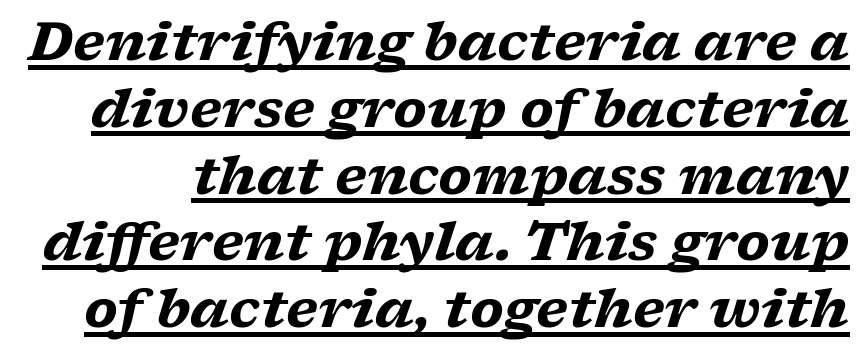
{"serif": "yes", "italic": "yes", "lean": "right", "slant_degrees": 17, "bold": "yes", "weight": "heavy", "width": "wide", "stroke_contrast": "low", "x_height": "medium", "monospaced": "no", "underline": "yes", "line_spacing": "normal", "line_spacing_ratio": 1.26, "letter_spacing": "normal", "letter_spacing_em": 0.0, "glyph_px": 53}
